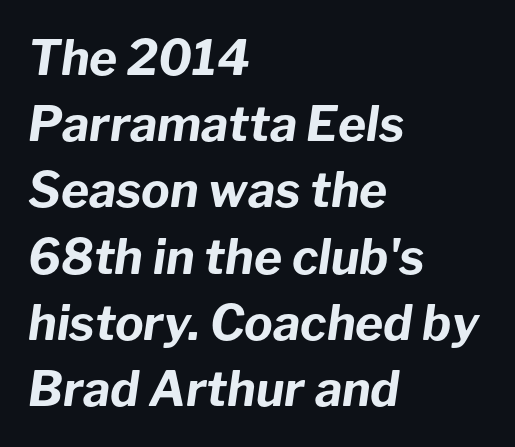
{"italic": "yes", "lean": "right", "slant_degrees": 8, "bold": "yes", "weight": "bold", "width": "normal", "stroke_contrast": "low", "x_height": "medium", "monospaced": "no", "underline": "no", "align": "left", "line_spacing": "normal", "line_spacing_ratio": 1.38, "letter_spacing": "normal", "letter_spacing_em": 0.0, "glyph_px": 48}
